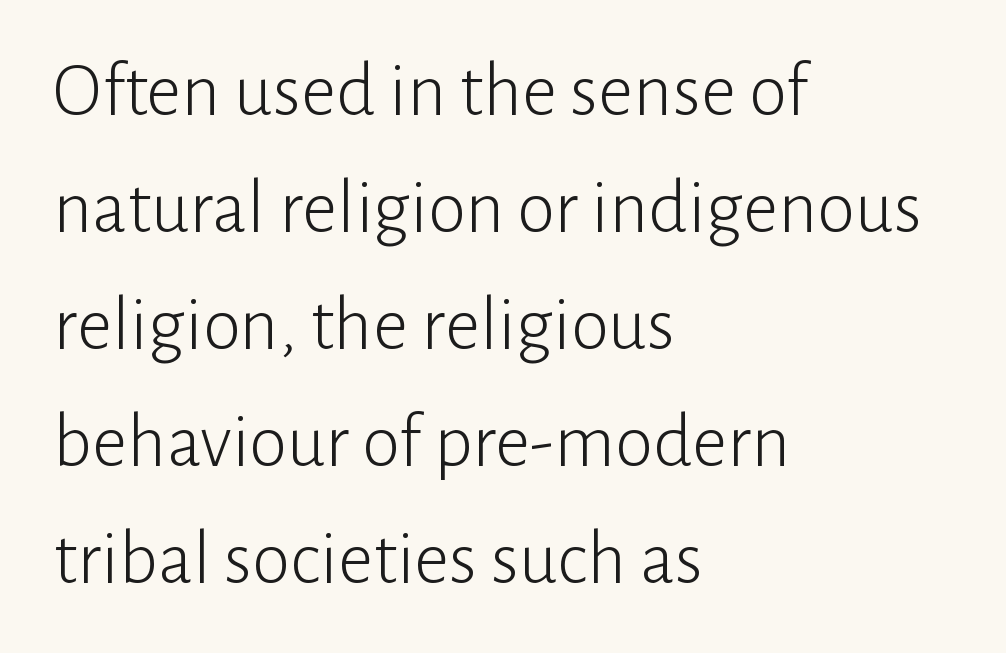
Is there any slant? The stems are plumb. Weight class: somewhere from thin through regular. These lines are rendered in a variable-pitch font. The tracking reads as untouched default to a designer's eye. The paragraph has a hard left edge and a soft right edge.
